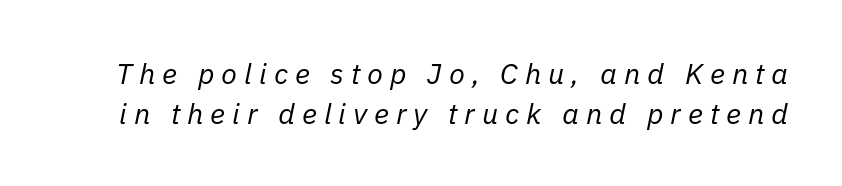
The image shows 29 px regular-weight type, italic (leaning right); set normal line spacing (1.37x), unusually wide letter spacing (+0.24 em), not underlined; low stroke contrast and a medium x-height.
